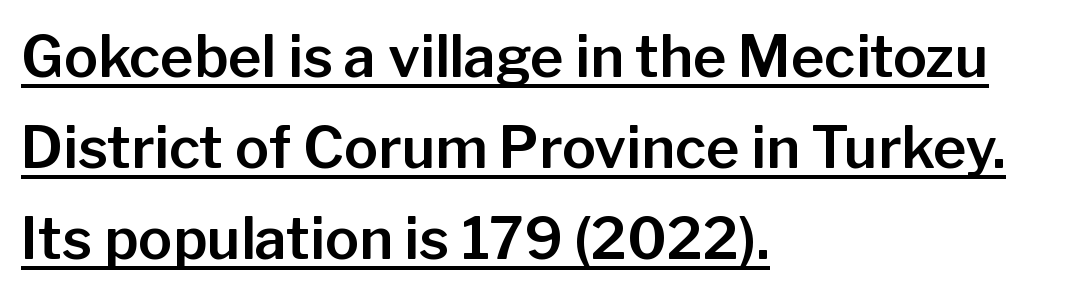
{"serif": "no", "italic": "no", "width": "normal", "stroke_contrast": "low", "x_height": "medium", "monospaced": "no", "underline": "yes", "align": "left", "line_spacing": "normal", "line_spacing_ratio": 1.6, "letter_spacing": "normal", "letter_spacing_em": 0.0, "glyph_px": 57}
